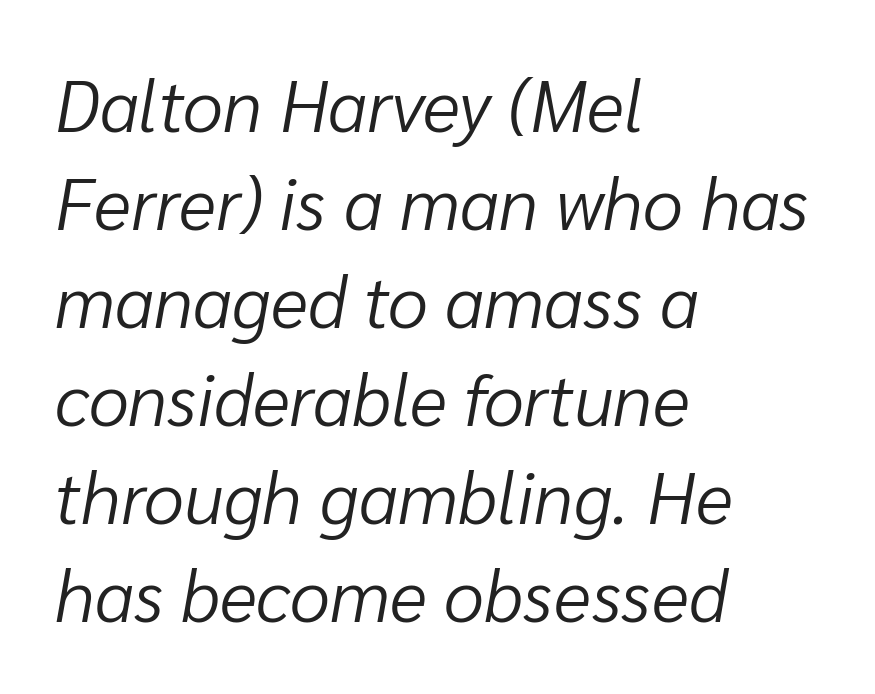
The letters advance in unequal steps, a hallmark of proportional type. Each line starts at the same left margin while the right side varies. The text carries the slant typical of an italic or oblique font. Plain, unruled lines of type. Nothing heavy about these letters — not bold at all.
